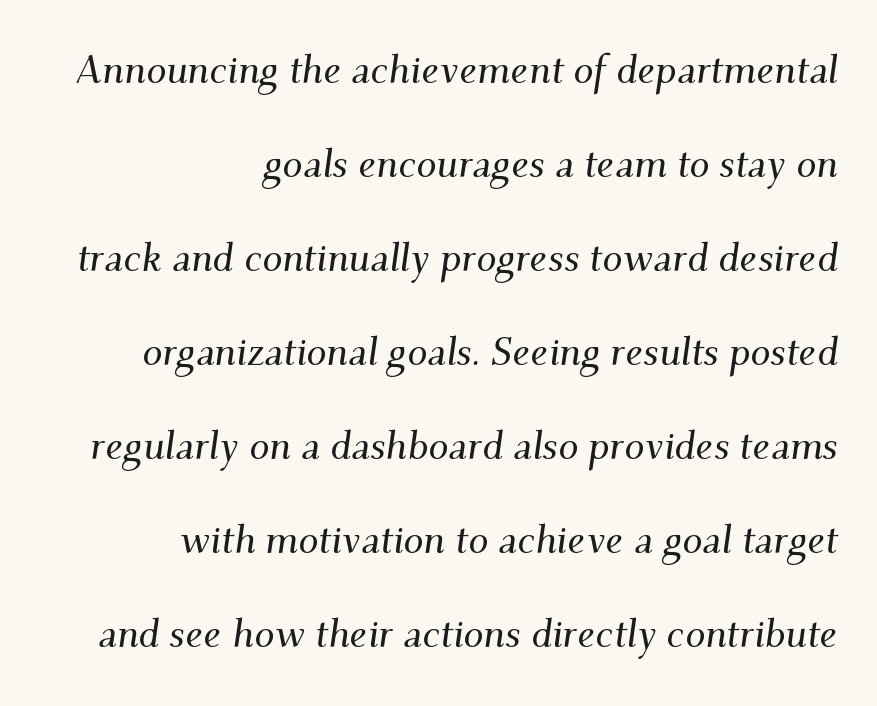
Q: Is the text italic (slanted)? A: Yes, it leans right by about 9 degrees.
Q: Is the typeface a serif or a sans-serif typeface? A: Serif.
Q: Is the text underlined? A: No.
Q: How is the paragraph aligned? A: Right-aligned.
Q: Is the spacing between letters normal or unusually wide? A: Normal.
Q: Is the spacing between lines tight, normal or loose? A: Loose.
Q: Width (condensed, normal, or wide)? A: Normal.
Q: Stroke contrast? A: Medium.
Q: x-height? A: Small.
Q: Monospaced? A: No.
